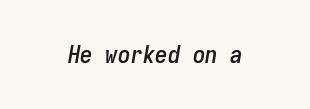
Only glyphs here, with clear space below each row. Where is the straight margin? There isn't one; the lines are centered. A typesetter would call this zero additional tracking. The face used here has a pronounced slope to its letters.
